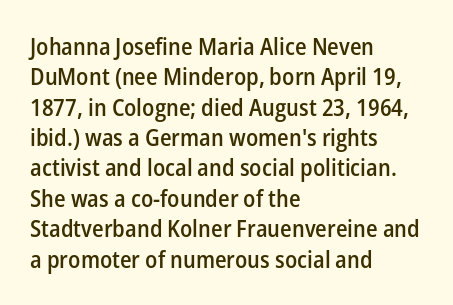
The image shows 23 px text type, upright; set left-aligned, normal line spacing (1.32x), normal letter spacing, not underlined.
